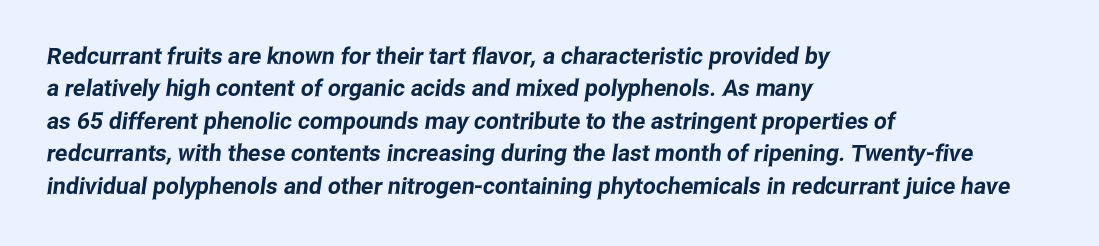
The image shows 23 px text type; set left-aligned, normal line spacing (1.41x), normal letter spacing, not underlined.
